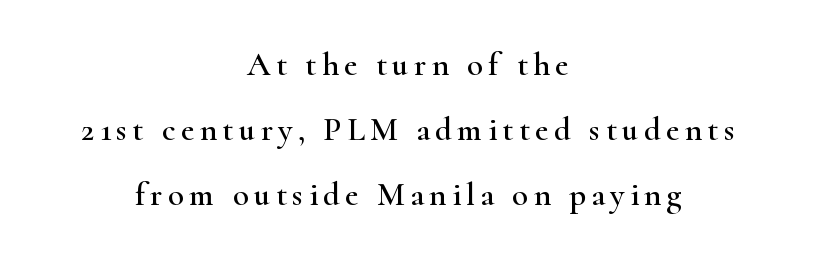
{"serif": "yes", "italic": "no", "width": "wide", "stroke_contrast": "high", "x_height": "small", "monospaced": "no", "underline": "no", "align": "center", "line_spacing": "loose", "line_spacing_ratio": 1.97, "glyph_px": 33}
